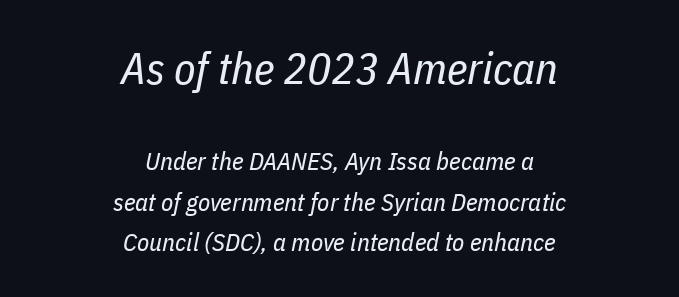
Looking at the ascenders, they clearly lean. A typesetter would call this leading conventional body-copy spacing. Notice how the passage keeps no hard edge, just a central spine. Ink coverage per letter is moderate at most. The letters sit at their default tracking, neither squeezed nor spread. Nobody drew a line under any word here.
